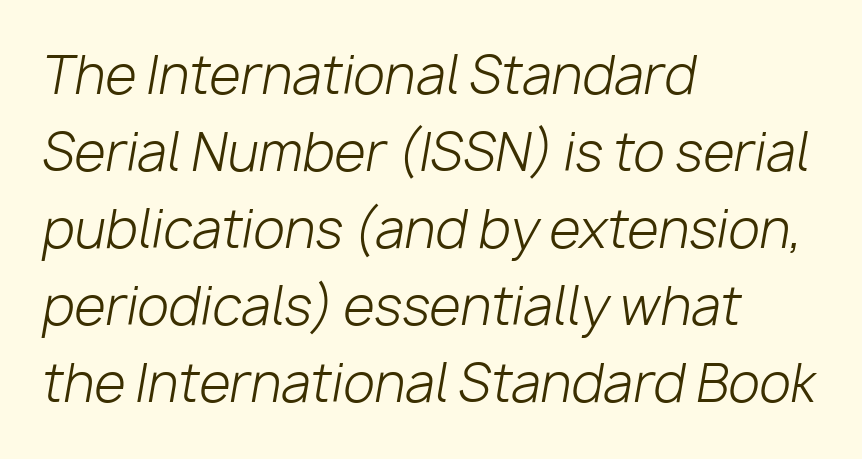
Q: Is the text bold? A: No.
Q: Is the text italic (slanted)? A: Yes, it leans right by about 10 degrees.
Q: Is the text underlined? A: No.
Q: How is the paragraph aligned? A: Left-aligned.
Q: Is the spacing between letters normal or unusually wide? A: Normal.
Q: Is the spacing between lines tight, normal or loose? A: Normal.
Q: Width (condensed, normal, or wide)? A: Normal.
Q: Stroke contrast? A: Low.
Q: x-height? A: Medium.
Q: Monospaced? A: No.
